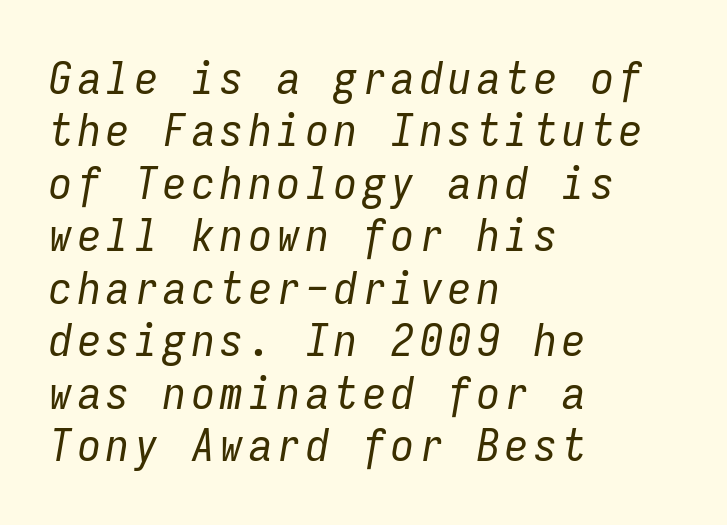
Quick note: italic. Underline: absent. These glyphs show unthickened strokes, regular width or finer. A student would call this left alignment; a typographer would say flush left, rag right.
